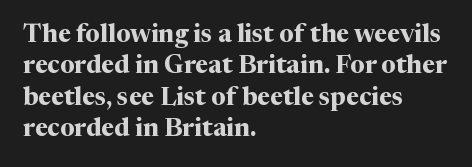
{"italic": "no", "bold": "yes", "underline": "no", "align": "left", "line_spacing": "normal", "line_spacing_ratio": 1.26, "letter_spacing": "normal", "letter_spacing_em": 0.0, "glyph_px": 25}
